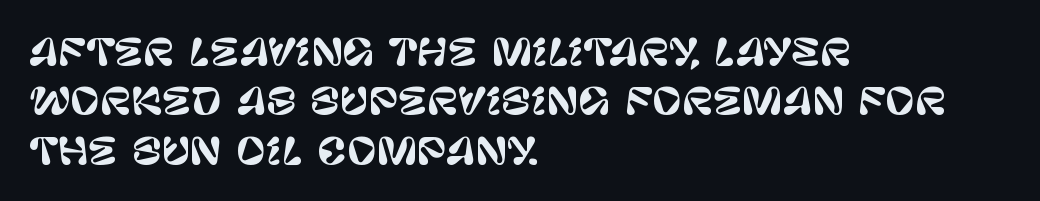
Q: Is the text italic (slanted)? A: Yes.
Q: Is the typeface a serif or a sans-serif typeface? A: Sans-serif.
Q: Is the text underlined? A: No.
Q: How is the paragraph aligned? A: Left-aligned.
Q: Is the spacing between letters normal or unusually wide? A: Normal.
Q: Is the spacing between lines tight, normal or loose? A: Normal.
Q: Width (condensed, normal, or wide)? A: Normal.
Q: Stroke contrast? A: Low.
Q: x-height? A: Large.
Q: Monospaced? A: No.
